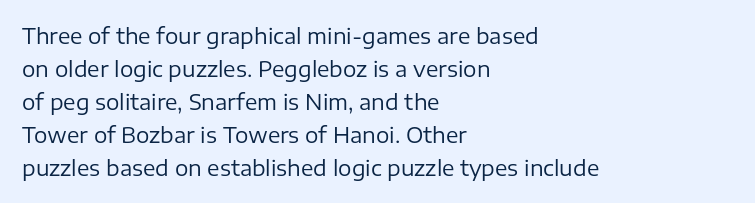
Q: Is the text bold? A: No.
Q: Is the text italic (slanted)? A: No, it is upright.
Q: Is the text underlined? A: No.
Q: How is the paragraph aligned? A: Left-aligned.
Q: Is the spacing between letters normal or unusually wide? A: Normal.
Q: Is the spacing between lines tight, normal or loose? A: Normal.
